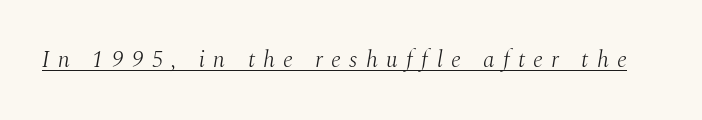
The image shows 23 px text type, italic (leaning right); set unusually wide letter spacing (+0.36 em), underlined.
